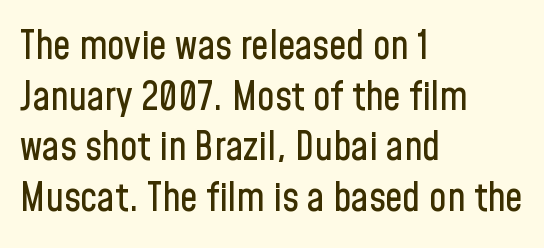
I'd call this a sans setting — the letters go barefoot. Each word holds together tightly as a unit, with standard inter-letter gaps. Lines of text with bare space underneath. The lines sit at an ordinary, default distance from one another.
